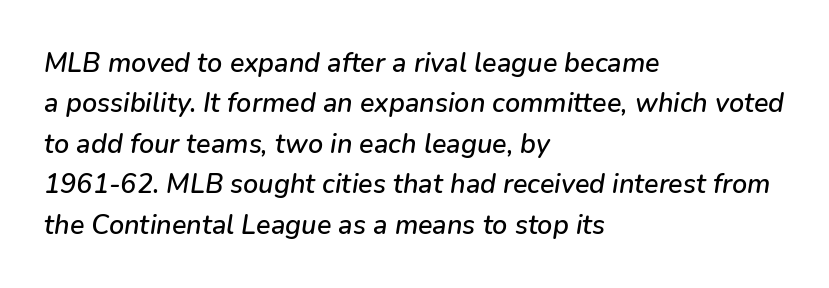
The image shows 27 px text type, italic (leaning right); set left-aligned, normal line spacing (1.5x), normal letter spacing, not underlined.
